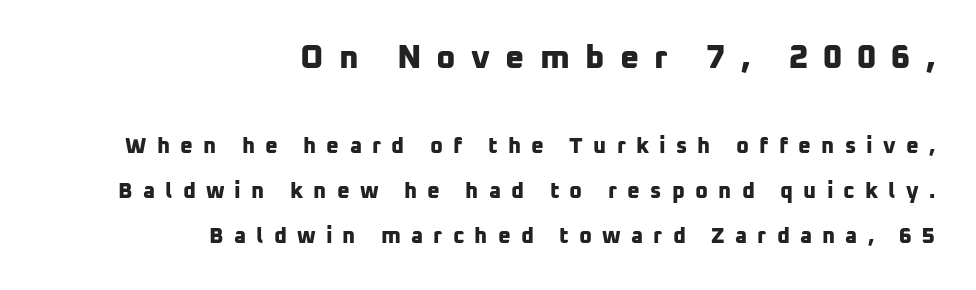
The image shows 33 px bold sans-serif type; set right-aligned, loose line spacing (2.05x), unusually wide letter spacing (+0.46 em), not underlined; the first (top) block is 1.5x larger; low stroke contrast and a medium x-height.
